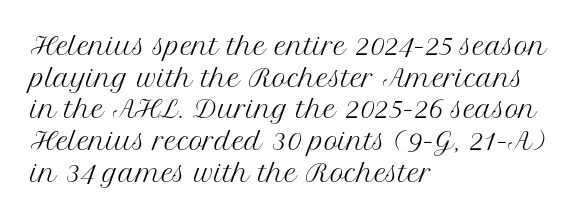
{"bold": "no", "underline": "no", "align": "left", "line_spacing": "normal", "line_spacing_ratio": 1.32, "letter_spacing": "normal", "letter_spacing_em": 0.0, "glyph_px": 24}
